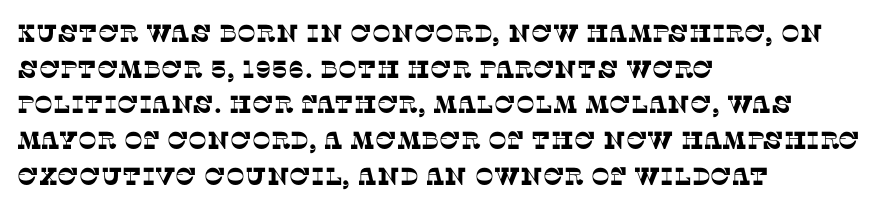
The image shows 25 px text type; set left-aligned, normal line spacing (1.43x), normal letter spacing, not underlined.
